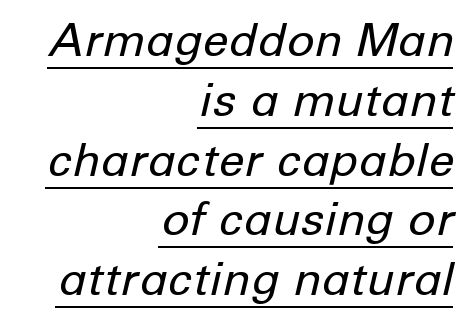
Looks like regular typesetting: each glyph gets only the width it needs. Stems and bowls with no extra thickness — not bold. All the whitespace from short lines collects on the left. Words appear dense and cohesive because spacing is normal. This sample keeps an unexceptional amount of space between lines.
